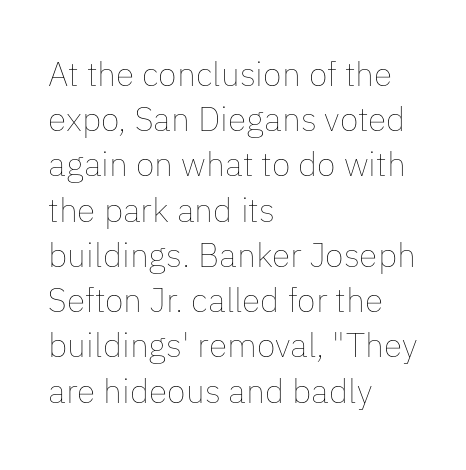
The image shows 34 px thin type, upright; set left-aligned, normal line spacing (1.33x), normal letter spacing, not underlined; low stroke contrast and a medium x-height.
